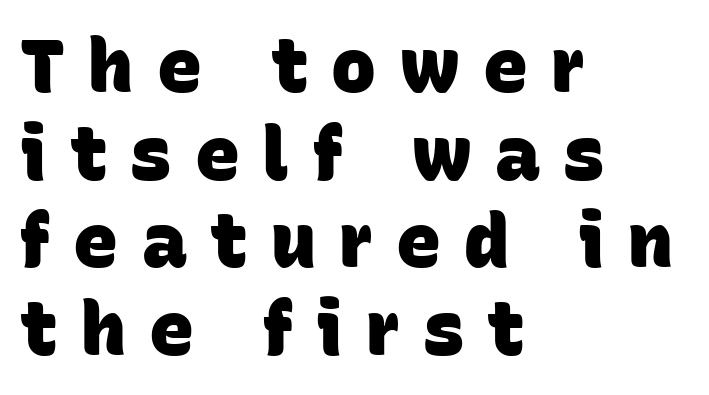
A clean baseline with only descenders dipping below it. Spacing verdict: proportional, widths tailored to each character. The paragraph has a hard left edge and a soft right edge. The type is letterspaced generously, with wide tracking. The characters display no serif detailing; their extremities are plain. Students, this is bold: see how much ink each stroke carries.
